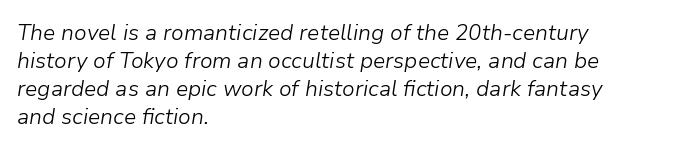
{"italic": "yes", "lean": "right", "slant_degrees": 9, "bold": "no", "underline": "no", "align": "left", "line_spacing": "normal", "line_spacing_ratio": 1.28, "letter_spacing": "normal", "letter_spacing_em": 0.0, "glyph_px": 22}
